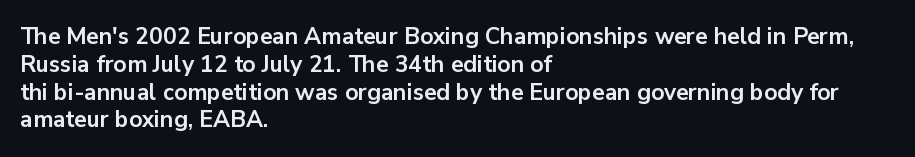
Short and long lines alike share a common starting point at left. Unlike italic type, these characters show no tilt at all. The passage shown is emphatically bold. The face used here is rendered with its standard letterfit. The space beneath each line is pristine and unruled.
